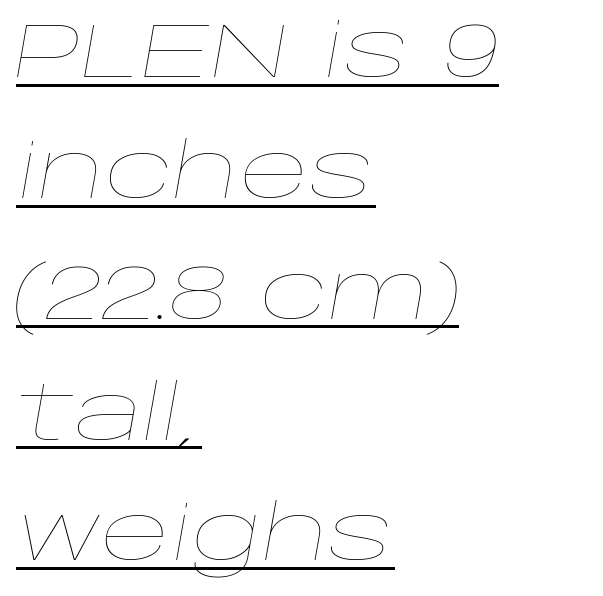
Q: Is the text bold? A: No.
Q: Is the text italic (slanted)? A: Yes, it leans right by about 10 degrees.
Q: Is the text underlined? A: Yes.
Q: How is the paragraph aligned? A: Left-aligned.
Q: Is the spacing between letters normal or unusually wide? A: Normal.
Q: Is the spacing between lines tight, normal or loose? A: Normal.
Q: Width (condensed, normal, or wide)? A: Wide.
Q: Stroke contrast? A: Low.
Q: x-height? A: Large.
Q: Monospaced? A: No.
